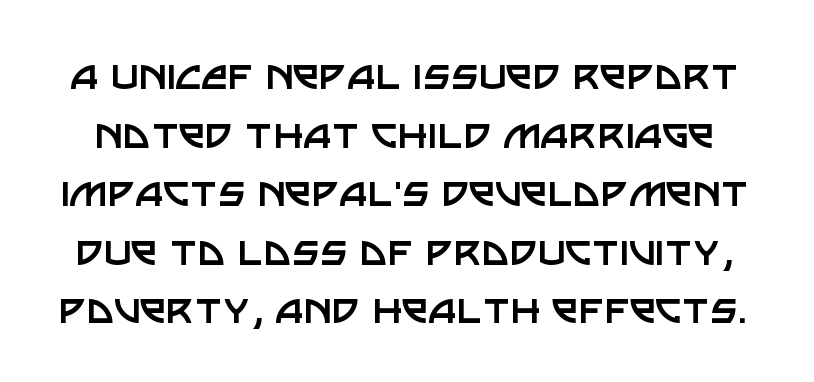
The image shows 48 px regular-weight sans-serif type, upright; set line spacing 1.22x, normal letter spacing, not underlined; low stroke contrast and a large x-height.
